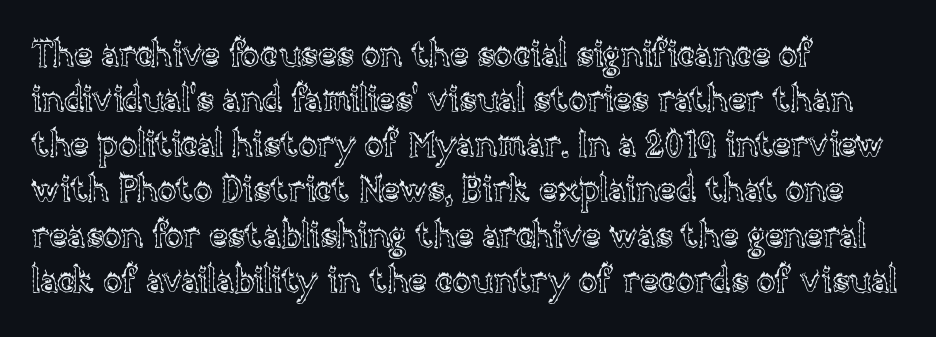
The image shows 35 px text type, upright; set left-aligned, normal line spacing (1.29x), normal letter spacing, not underlined; a large x-height.
